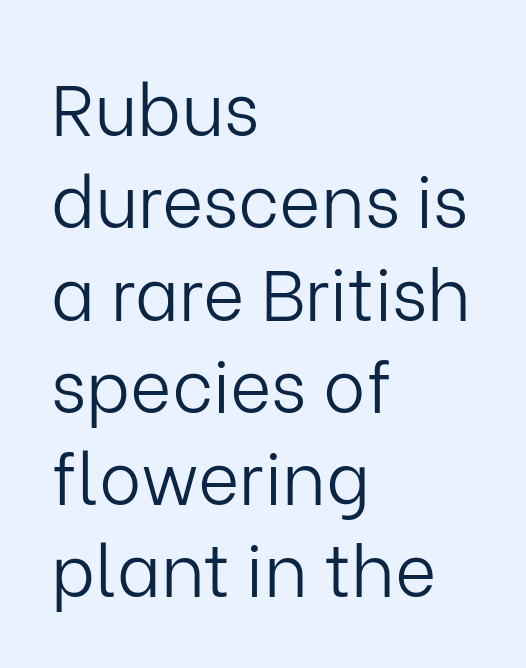
The space directly below the letters is spotless. The axis of the letterforms is exactly vertical. The lines sit at an ordinary, default distance from one another. The text block is weighted toward the left margin, trailing off unevenly rightward. The typeface has the unassuming heft of standard copy or less.
